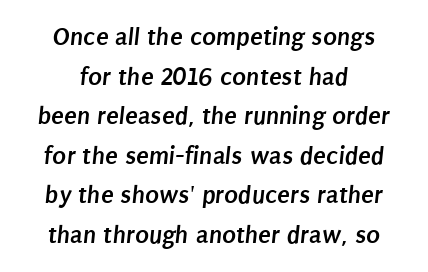
If you folded the block vertically in half, each line would mirror itself in length. In terms of letterspacing, this is plain default setting. This block has exactly the height ordinary leading produces. How heavy is the stroke? Heavy — this is a bold. The space directly below the letters is spotless.
